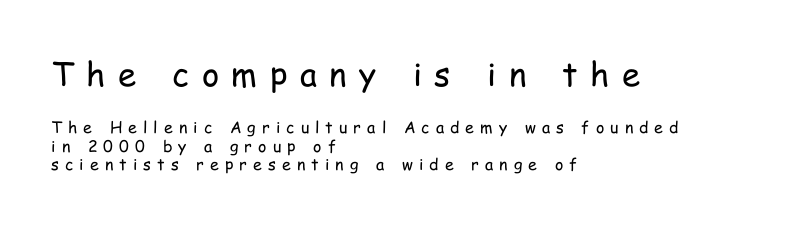
Q: Is the text bold? A: No.
Q: Is the text italic (slanted)? A: No, it is upright.
Q: Is the typeface a serif or a sans-serif typeface? A: Sans-serif.
Q: Is the text underlined? A: No.
Q: How is the paragraph aligned? A: Left-aligned.
Q: Is the spacing between letters normal or unusually wide? A: Unusually wide.
Q: Which block of text is set in a larger size, the first (top) or the second (bottom)? A: The first (top) one.
Q: Width (condensed, normal, or wide)? A: Condensed.
Q: Stroke contrast? A: Low.
Q: x-height? A: Medium.
Q: Monospaced? A: No.
